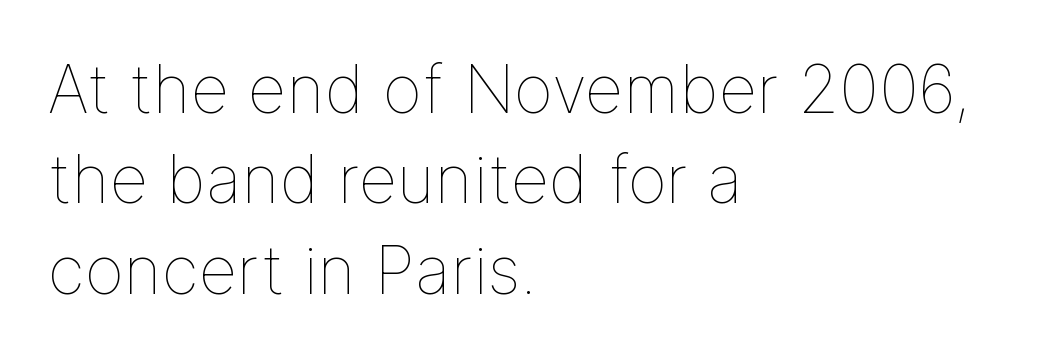
The image shows 67 px thin type, upright; set left-aligned, normal line spacing (1.35x), normal letter spacing, not underlined; low stroke contrast and a medium x-height.
